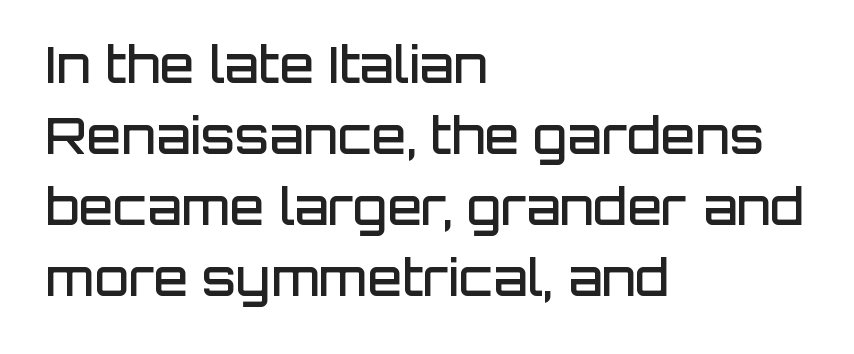
In terms of leading, this rendering sits right in the middle. Students, note that the glyphs here touch the page at normal intervals. The passage shown is not underscored anywhere. You could not count columns in this text — the font is proportionally spaced. Does the lettering tilt? It doesn't — this is upright.
